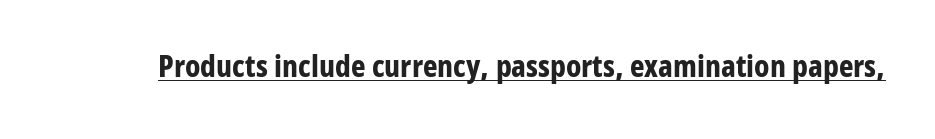
Q: Is the text bold? A: Yes.
Q: Is the text italic (slanted)? A: No, it is upright.
Q: Is the typeface a serif or a sans-serif typeface? A: Sans-serif.
Q: Is the text underlined? A: Yes.
Q: Is the spacing between letters normal or unusually wide? A: Normal.
Q: Width (condensed, normal, or wide)? A: Condensed.
Q: Stroke contrast? A: Low.
Q: x-height? A: Medium.
Q: Monospaced? A: No.
